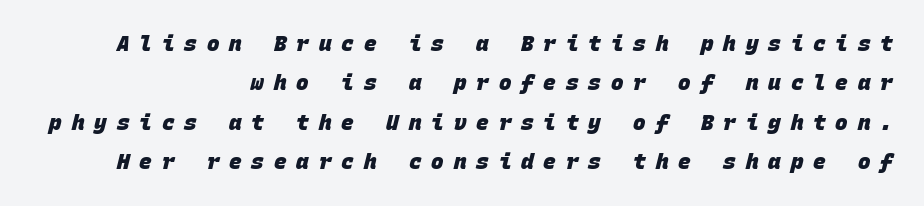
What stands out about the letter spacing? Its width — letters are far apart. The space beneath each line is pristine and unruled. How heavy is the stroke? Heavy — this is a bold. The lines are quadded right.
